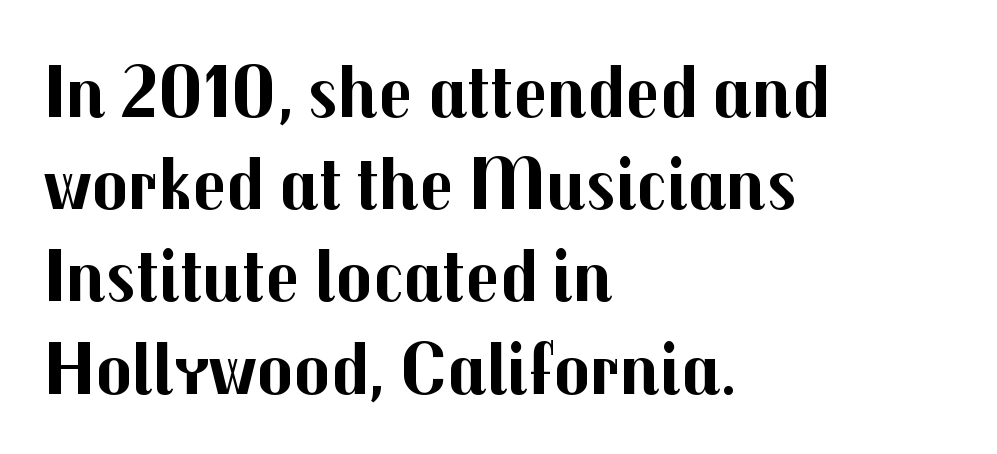
{"serif": "no", "italic": "no", "bold": "yes", "weight": "bold", "width": "normal", "stroke_contrast": "medium", "x_height": "medium", "monospaced": "no", "underline": "no", "align": "left", "line_spacing_ratio": 1.23, "letter_spacing": "normal", "letter_spacing_em": 0.0, "glyph_px": 75}
